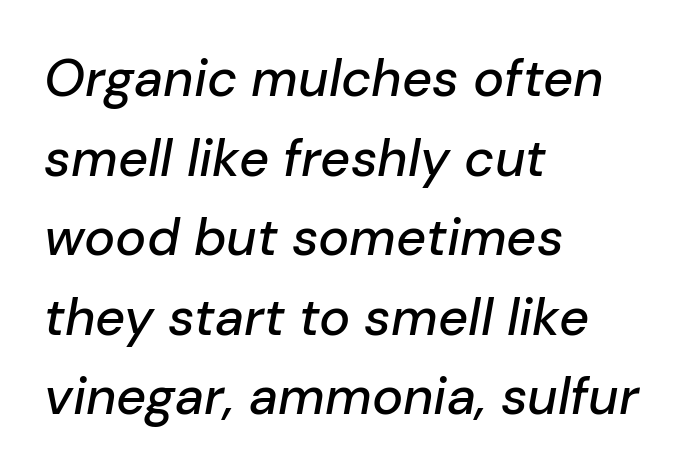
The image shows 52 px text type, italic (leaning right); set left-aligned, normal line spacing (1.53x), normal letter spacing, not underlined; low stroke contrast and a medium x-height.
